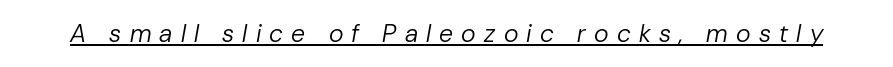
{"italic": "yes", "lean": "right", "slant_degrees": 10, "bold": "no", "underline": "yes", "letter_spacing": "wide", "letter_spacing_em": 0.33, "glyph_px": 25}
